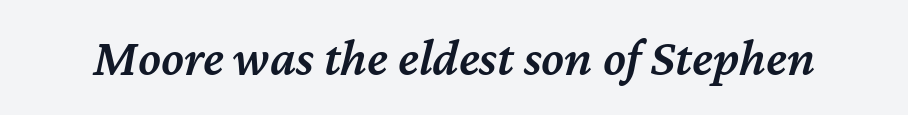
Q: Is the text bold? A: Semi-bold.
Q: Is the text italic (slanted)? A: Yes, it leans right by about 12 degrees.
Q: Is the text underlined? A: No.
Q: Is the spacing between letters normal or unusually wide? A: Normal.
Q: Width (condensed, normal, or wide)? A: Normal.
Q: Stroke contrast? A: Medium.
Q: x-height? A: Medium.
Q: Monospaced? A: No.
